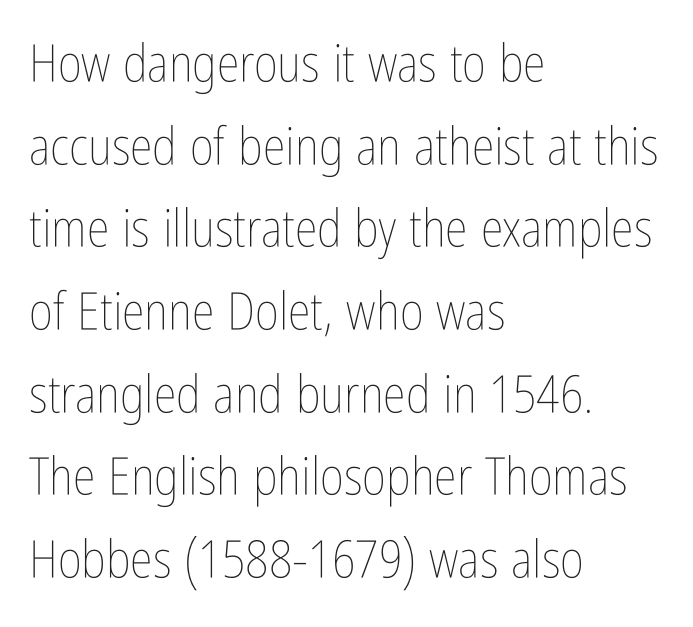
{"italic": "no", "bold": "no", "weight": "thin", "width": "condensed", "stroke_contrast": "low", "x_height": "medium", "monospaced": "no", "underline": "no", "align": "left", "line_spacing": "normal", "line_spacing_ratio": 1.59, "letter_spacing": "normal", "letter_spacing_em": 0.0, "glyph_px": 52}
